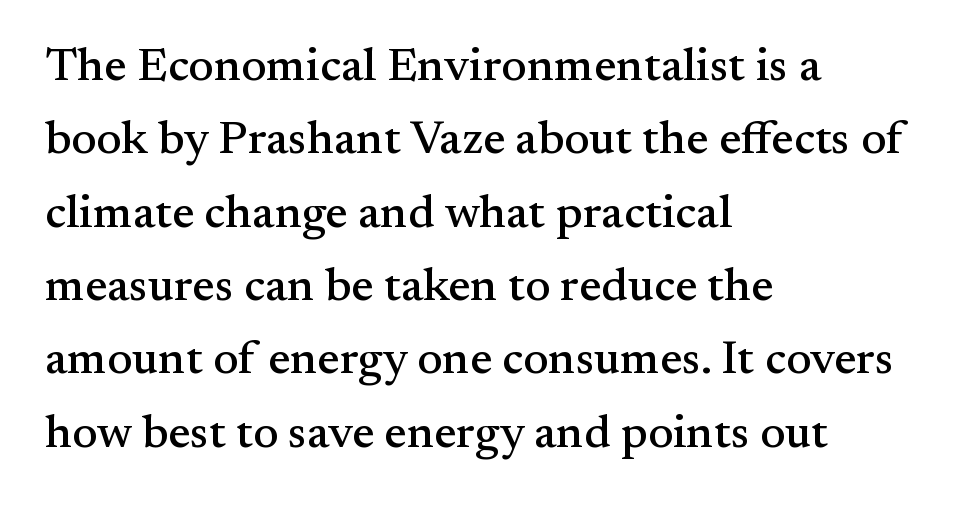
Q: Is the text italic (slanted)? A: No, it is upright.
Q: Is the typeface a serif or a sans-serif typeface? A: Serif.
Q: Is the text underlined? A: No.
Q: How is the paragraph aligned? A: Left-aligned.
Q: Is the spacing between letters normal or unusually wide? A: Normal.
Q: Is the spacing between lines tight, normal or loose? A: Normal.
Q: Width (condensed, normal, or wide)? A: Normal.
Q: Stroke contrast? A: Medium.
Q: x-height? A: Small.
Q: Monospaced? A: No.
